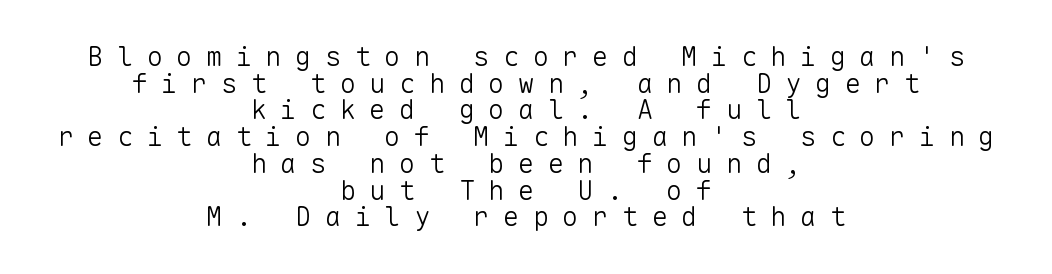
Q: Is the text bold? A: No.
Q: Is the text italic (slanted)? A: No, it is upright.
Q: Is the text underlined? A: No.
Q: How is the paragraph aligned? A: Centered.
Q: Is the spacing between letters normal or unusually wide? A: Unusually wide.
Q: Is the spacing between lines tight, normal or loose? A: Tight.
